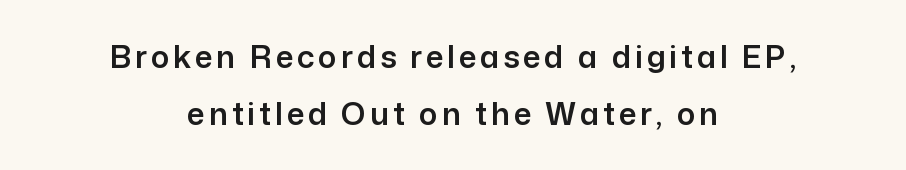
{"serif": "no", "italic": "no", "width": "normal", "stroke_contrast": "low", "x_height": "medium", "monospaced": "no", "underline": "no", "align": "center", "line_spacing_ratio": 1.84, "glyph_px": 31}
